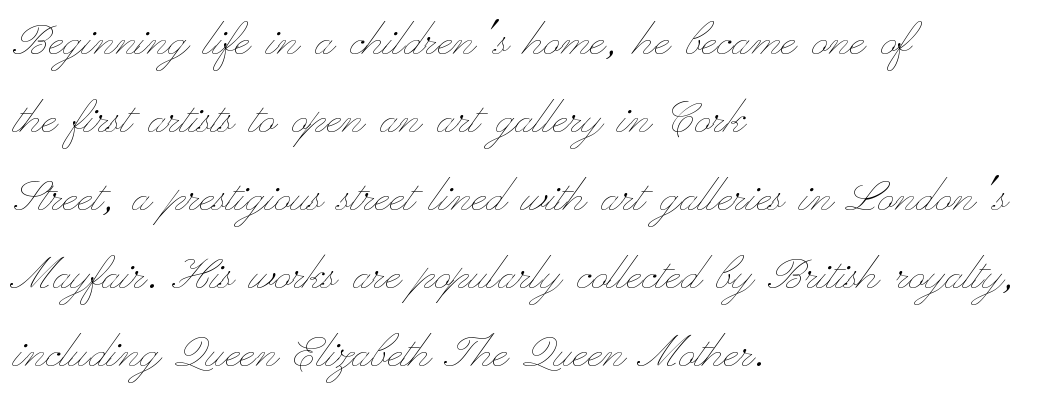
Q: Is the text bold? A: No.
Q: Is the text italic (slanted)? A: Yes.
Q: Is the text underlined? A: No.
Q: How is the paragraph aligned? A: Left-aligned.
Q: Is the spacing between letters normal or unusually wide? A: Normal.
Q: Is the spacing between lines tight, normal or loose? A: Normal.
Q: Width (condensed, normal, or wide)? A: Wide.
Q: Stroke contrast? A: Low.
Q: x-height? A: Small.
Q: Monospaced? A: No.
